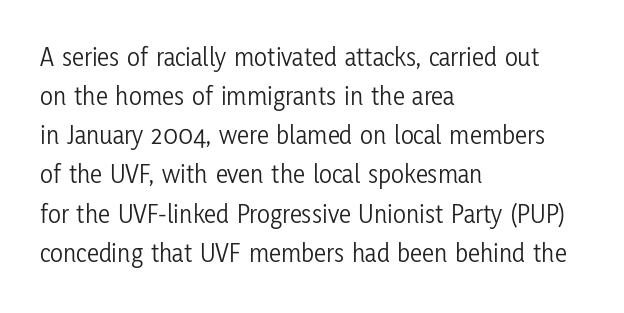
Default kerning and tracking; the words read as compact shapes. No heavy texture on the line: the type isn't bold. A roman cut, with each character standing at attention. Notice how the passage keeps a crisp vertical edge on the left only. Bare-footed words on every line.
